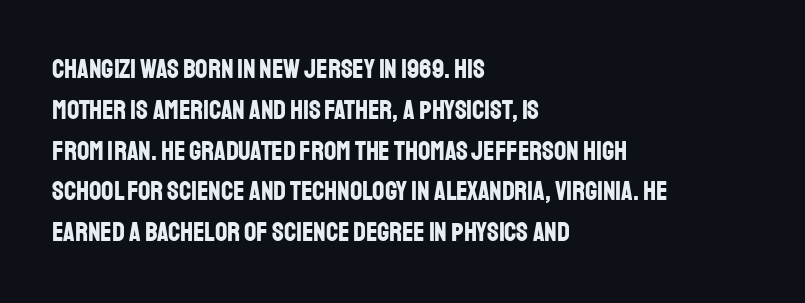
The image shows 27 px bold type, upright; set left-aligned, normal line spacing (1.51x), normal letter spacing, not underlined.
